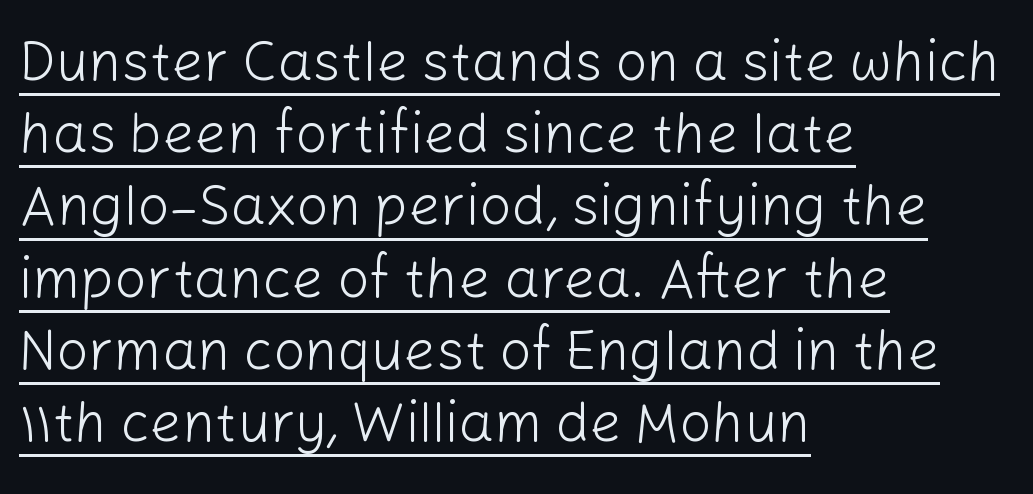
{"serif": "no", "italic": "no", "bold": "no", "weight": "light", "width": "normal", "stroke_contrast": "low", "x_height": "medium", "monospaced": "no", "underline": "yes", "align": "left", "line_spacing": "normal", "line_spacing_ratio": 1.29, "letter_spacing": "normal", "letter_spacing_em": 0.0, "glyph_px": 56}
